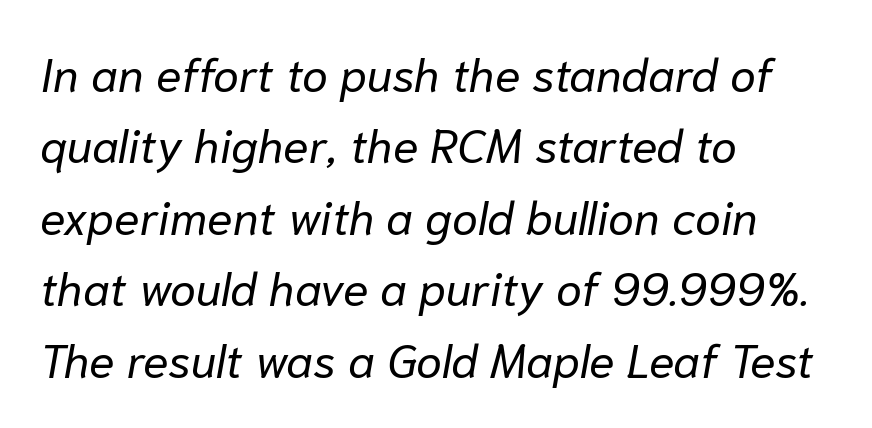
{"italic": "yes", "lean": "right", "slant_degrees": 10, "bold": "no", "weight": "regular", "width": "normal", "stroke_contrast": "low", "x_height": "medium", "monospaced": "no", "underline": "no", "align": "left", "line_spacing": "normal", "line_spacing_ratio": 1.52, "letter_spacing": "normal", "letter_spacing_em": 0.0, "glyph_px": 47}
